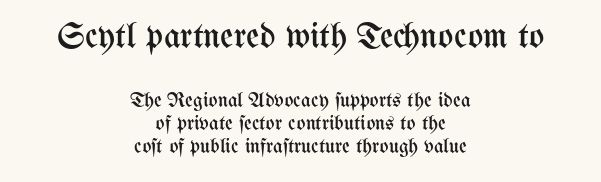
{"italic": "no", "bold": "no", "weight": "regular", "width": "condensed", "stroke_contrast": "medium", "x_height": "medium", "monospaced": "no", "underline": "no", "align": "center", "line_spacing": "tight", "line_spacing_ratio": 1.11, "letter_spacing": "normal", "letter_spacing_em": 0.0, "larger_block": "first", "size_ratio": 1.71, "glyph_px": 36}
